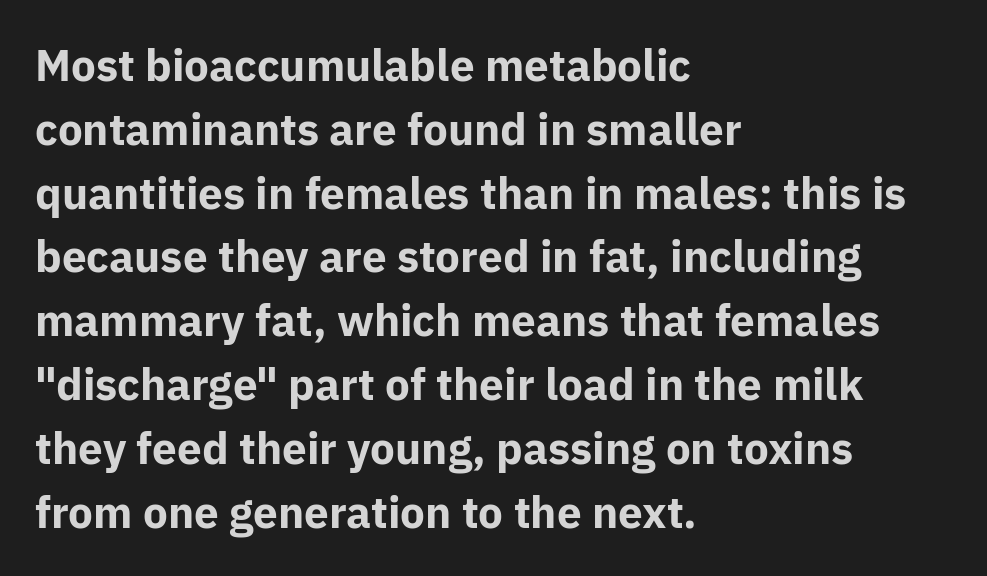
{"serif": "no", "italic": "no", "bold": "yes", "weight": "bold", "width": "normal", "stroke_contrast": "low", "x_height": "medium", "monospaced": "no", "underline": "no", "align": "left", "line_spacing": "normal", "line_spacing_ratio": 1.45, "letter_spacing": "normal", "letter_spacing_em": 0.0, "glyph_px": 44}
